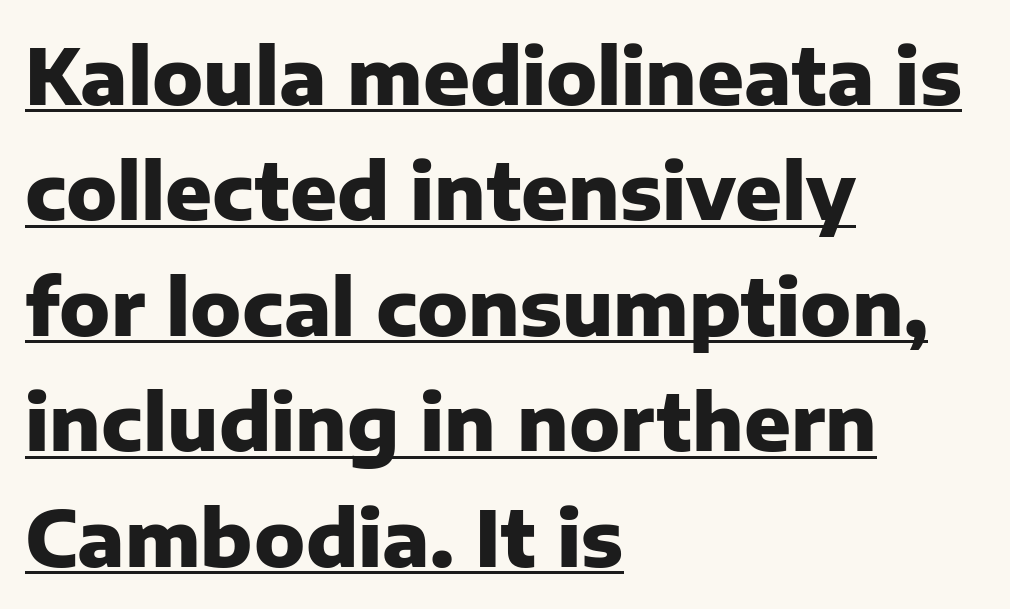
The vertical gap from one line to the next is medium. This sample has the flowing, uneven cadence of proportional lettering. Emphasis by weight is at full strength: bold. Letterform terminals end flat and unadorned throughout the passage.
